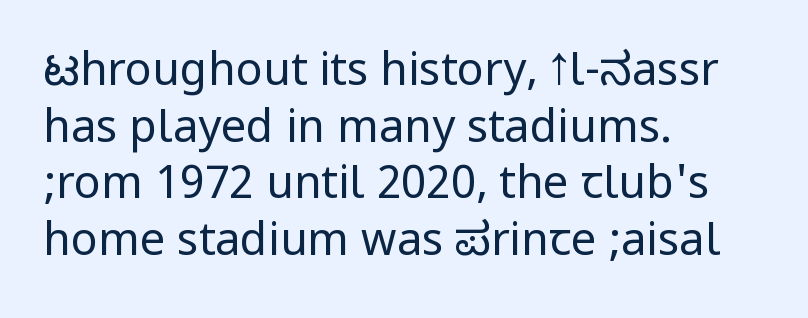
The image shows 45 px regular-weight, condensed sans-serif type, upright; set left-aligned, normal line spacing (1.26x), normal letter spacing, not underlined; low stroke contrast.
